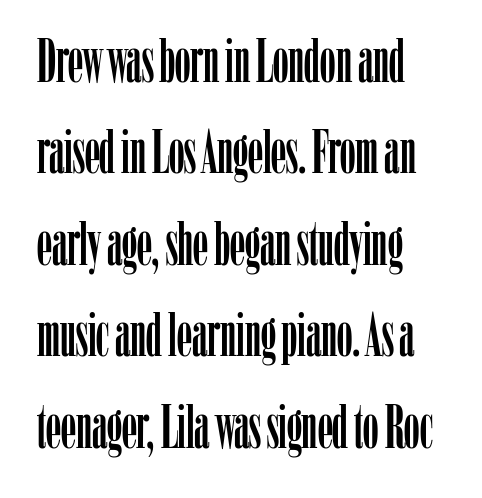
Regarding leading, the lines here are spaced in the standard way. Default kerning and tracking; the words read as compact shapes. Has an underline been added? It has not. Each line starts at the same left margin while the right side varies.
